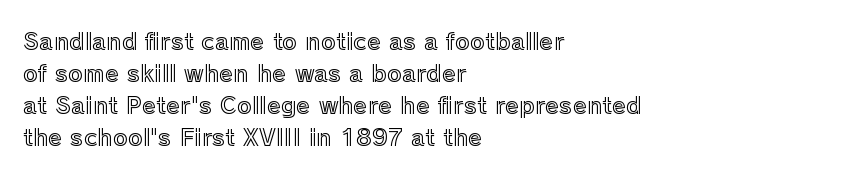
Q: Is the text italic (slanted)? A: No, it is upright.
Q: Is the text underlined? A: No.
Q: How is the paragraph aligned? A: Left-aligned.
Q: Is the spacing between letters normal or unusually wide? A: Normal.
Q: Is the spacing between lines tight, normal or loose? A: Normal.
